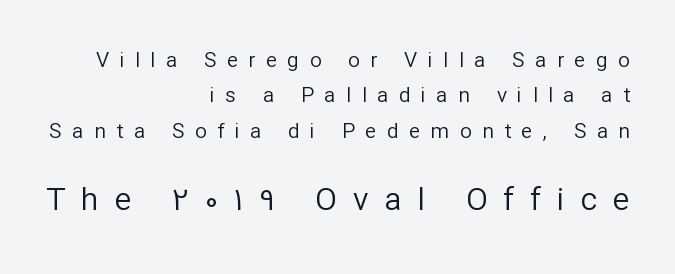
Has an underline been added? It has not. Stems and bowls with no extra thickness — not bold. A flush-right, rag-left setting is used for this passage. Varying glyph widths throughout — classic text-font behaviour. Interline gaps are of average width in this sample. Classification — sans serif.
